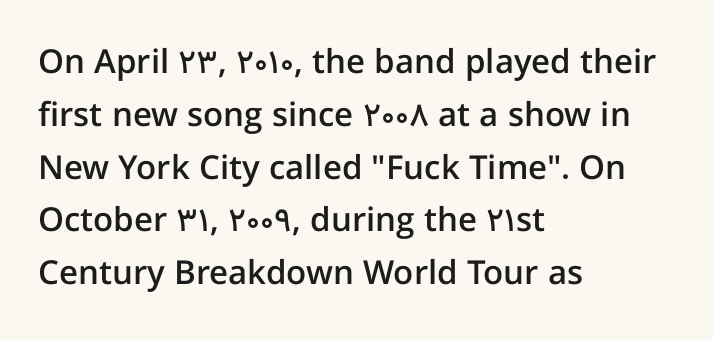
Q: Is the text bold? A: Semi-bold.
Q: Is the text italic (slanted)? A: No, it is upright.
Q: Is the typeface a serif or a sans-serif typeface? A: Sans-serif.
Q: Is the text underlined? A: No.
Q: How is the paragraph aligned? A: Left-aligned.
Q: Is the spacing between letters normal or unusually wide? A: Normal.
Q: Is the spacing between lines tight, normal or loose? A: Normal.
Q: Width (condensed, normal, or wide)? A: Normal.
Q: Stroke contrast? A: Low.
Q: x-height? A: Medium.
Q: Monospaced? A: No.
